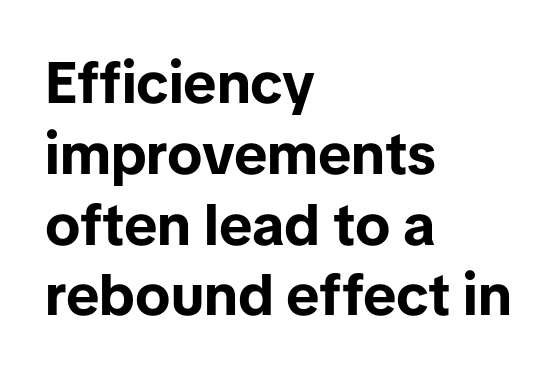
The image shows 58 px bold sans-serif type, upright; set left-aligned, line spacing 1.22x, normal letter spacing, not underlined; low stroke contrast and a medium x-height.
